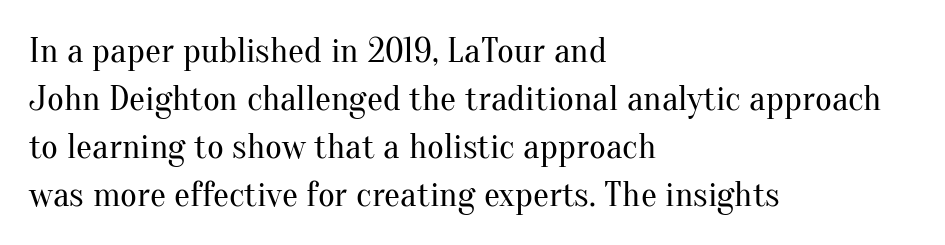
{"serif": "yes", "italic": "no", "bold": "no", "weight": "regular", "width": "normal", "stroke_contrast": "medium", "x_height": "small", "monospaced": "no", "underline": "no", "align": "left", "line_spacing": "normal", "line_spacing_ratio": 1.33, "letter_spacing": "normal", "letter_spacing_em": 0.0, "glyph_px": 36}
